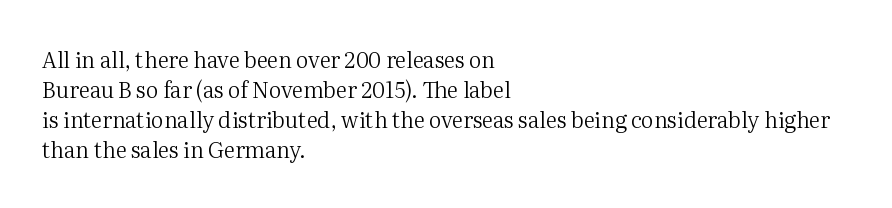
The letterforms sit shoulder to shoulder at normal distance. The space directly below the letters is spotless. Counters stay open thanks to moderate or lighter strokes. The vertical gap from one line to the next is medium. Ascenders rise straight up at ninety degrees. The ragged edge is on the right, which tells us the setting is flush left.
